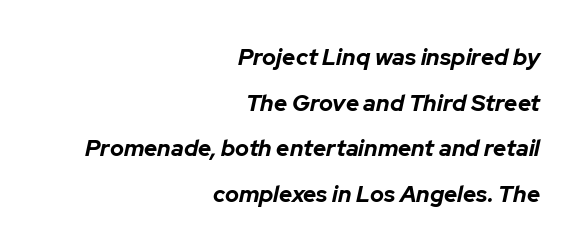
The image shows 23 px bold type, italic (leaning right); set right-aligned, loose line spacing (1.98x), normal letter spacing, not underlined.
